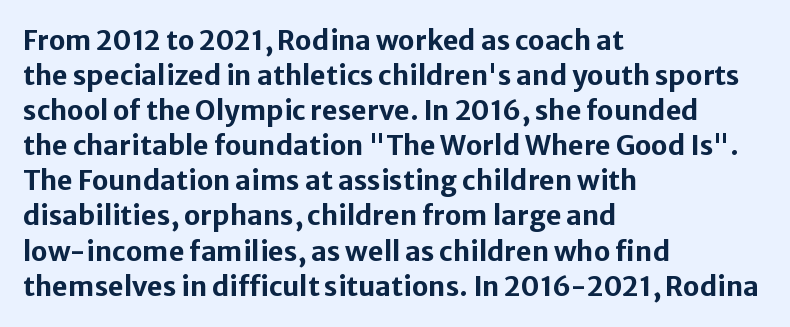
{"italic": "no", "bold": "yes", "underline": "no", "align": "left", "line_spacing": "normal", "line_spacing_ratio": 1.3, "letter_spacing": "normal", "letter_spacing_em": 0.0, "glyph_px": 27}
